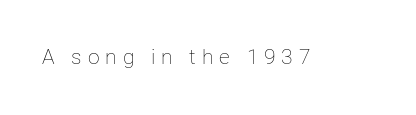
{"italic": "no", "bold": "no", "underline": "no", "letter_spacing": "wide", "letter_spacing_em": 0.28, "glyph_px": 21}
